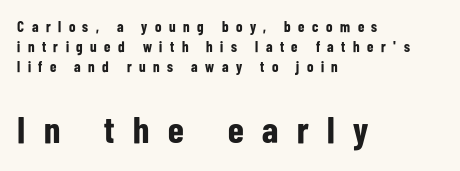
The image shows 37 px bold, condensed sans-serif type, upright; set left-aligned, normal line spacing (1.32x), unusually wide letter spacing (+0.5 em), not underlined; the second (bottom) block is 2.47x larger; low stroke contrast and a medium x-height.
